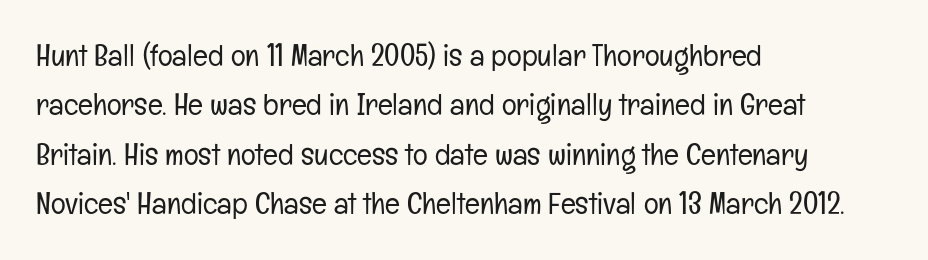
{"serif": "no", "italic": "no", "bold": "no", "weight": "light", "width": "condensed", "stroke_contrast": "low", "x_height": "medium", "monospaced": "no", "underline": "no", "align": "left", "line_spacing": "normal", "line_spacing_ratio": 1.59, "letter_spacing": "normal", "letter_spacing_em": 0.0, "glyph_px": 31}
